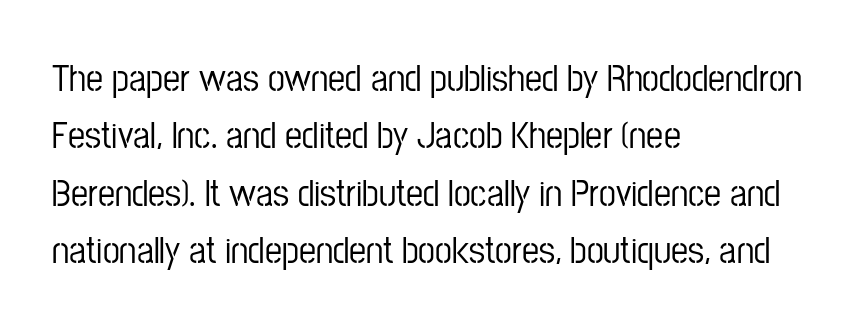
The image shows 38 px condensed sans-serif type, upright; set left-aligned, normal line spacing (1.51x), normal letter spacing, not underlined; low stroke contrast and a medium x-height.
